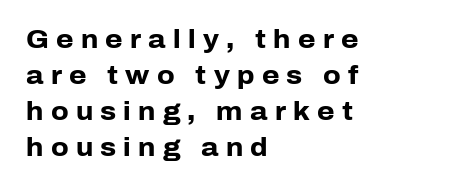
The image shows 25 px bold type, upright; set left-aligned, normal line spacing (1.44x), unusually wide letter spacing (+0.29 em), not underlined.
